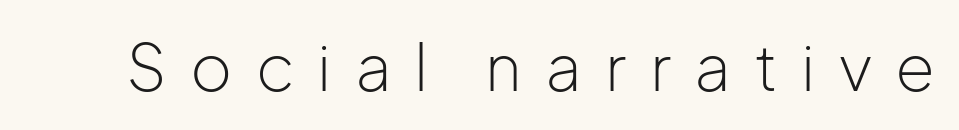
Vertical stems look standard width or narrower in stroke. Unlike italic type, these characters show no tilt at all. The baseline area is clear. Loose tracking; the words dissolve into strings of separated letters. Proportional: the letters do not fall into vertical columns.
